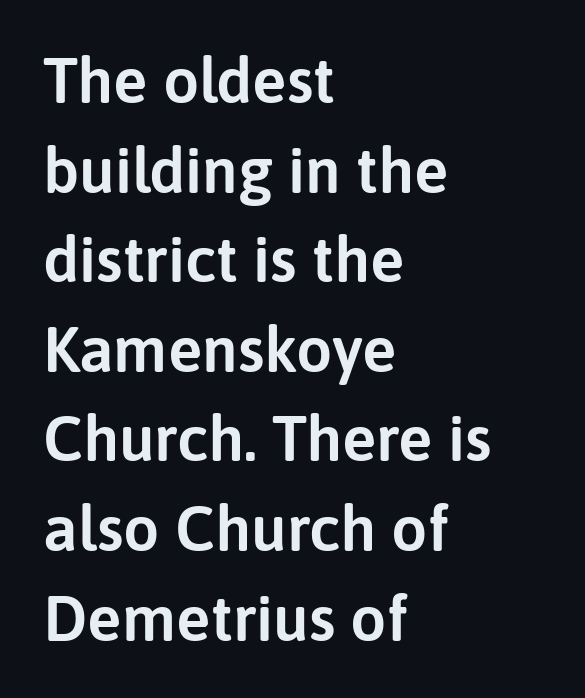
Q: Is the text italic (slanted)? A: No, it is upright.
Q: Is the typeface a serif or a sans-serif typeface? A: Sans-serif.
Q: Is the text underlined? A: No.
Q: How is the paragraph aligned? A: Left-aligned.
Q: Is the spacing between letters normal or unusually wide? A: Normal.
Q: Is the spacing between lines tight, normal or loose? A: Normal.
Q: Width (condensed, normal, or wide)? A: Normal.
Q: Stroke contrast? A: Low.
Q: x-height? A: Medium.
Q: Monospaced? A: No.
